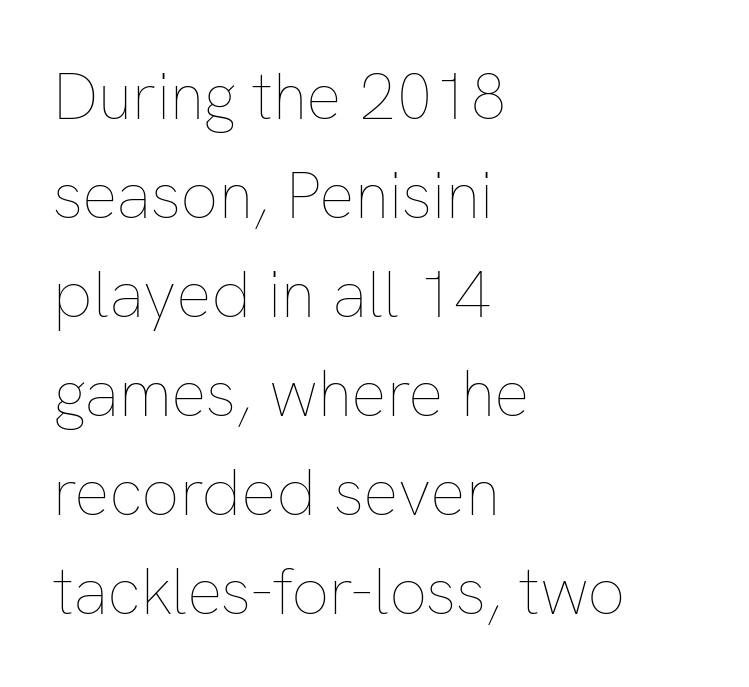
Is there any slant? The stems are plumb. These lines are rendered in a variable-pitch font. Caption: multi-line text, flush left, ragged right. The glyphs are unaccompanied by any horizontal stroke below them. A quiet, ordinary-to-light weight characterises the typeface. One glance says typical: line gaps are just what's usual.
